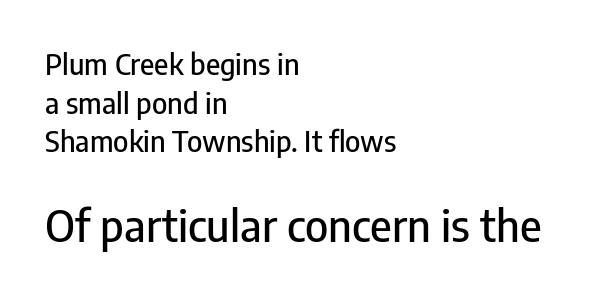
The text block is weighted toward the left margin, trailing off unevenly rightward. These lines are rendered in a variable-pitch font. Words appear dense and cohesive because spacing is normal. This rendering features lettering with no underline. The letters in the lower block stand taller than those in the block above.
